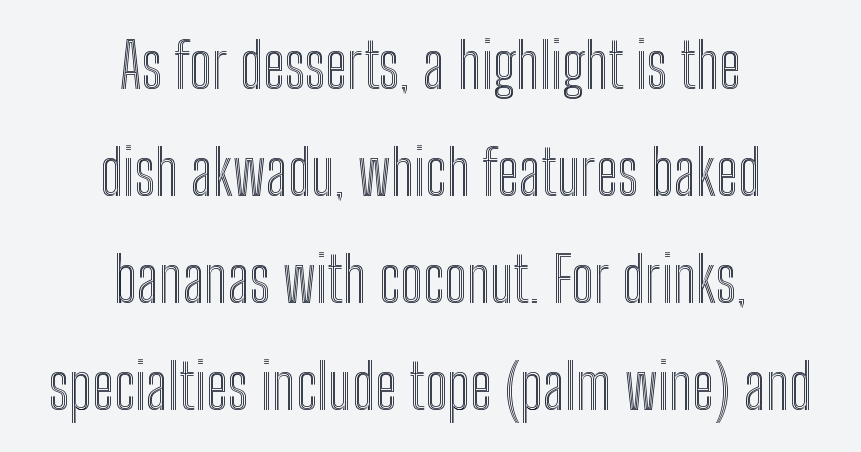
Q: Is the text italic (slanted)? A: No, it is upright.
Q: Is the text underlined? A: No.
Q: How is the paragraph aligned? A: Centered.
Q: Is the spacing between letters normal or unusually wide? A: Normal.
Q: Is the spacing between lines tight, normal or loose? A: Normal.
Q: Width (condensed, normal, or wide)? A: Condensed.
Q: x-height? A: Medium.
Q: Monospaced? A: No.
